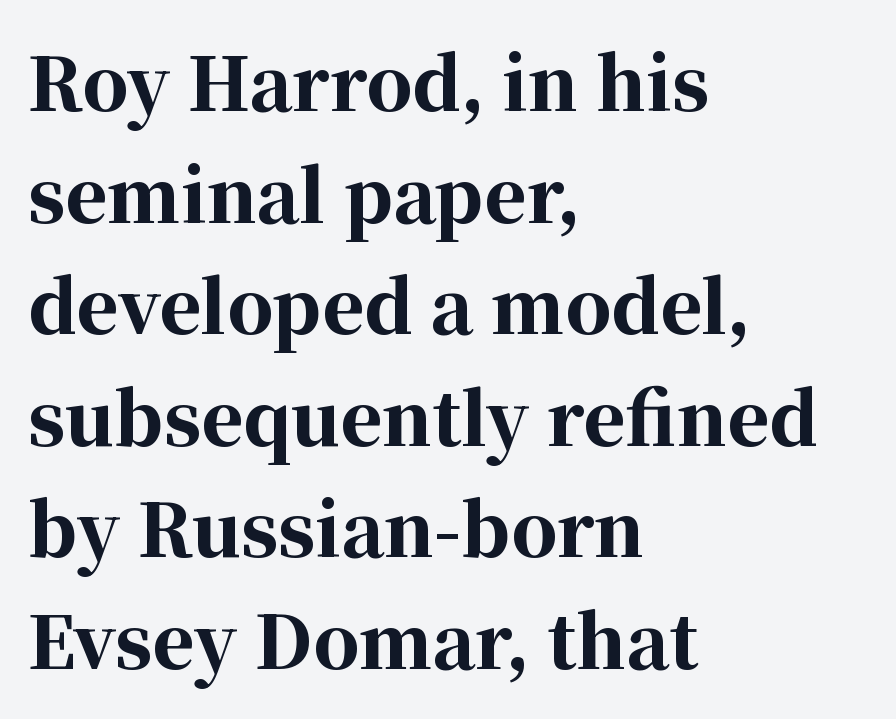
{"serif": "yes", "italic": "no", "bold": "yes", "weight": "bold", "width": "normal", "stroke_contrast": "high", "x_height": "medium", "monospaced": "no", "underline": "no", "align": "left", "line_spacing": "normal", "line_spacing_ratio": 1.55, "letter_spacing": "normal", "letter_spacing_em": 0.0, "glyph_px": 72}
